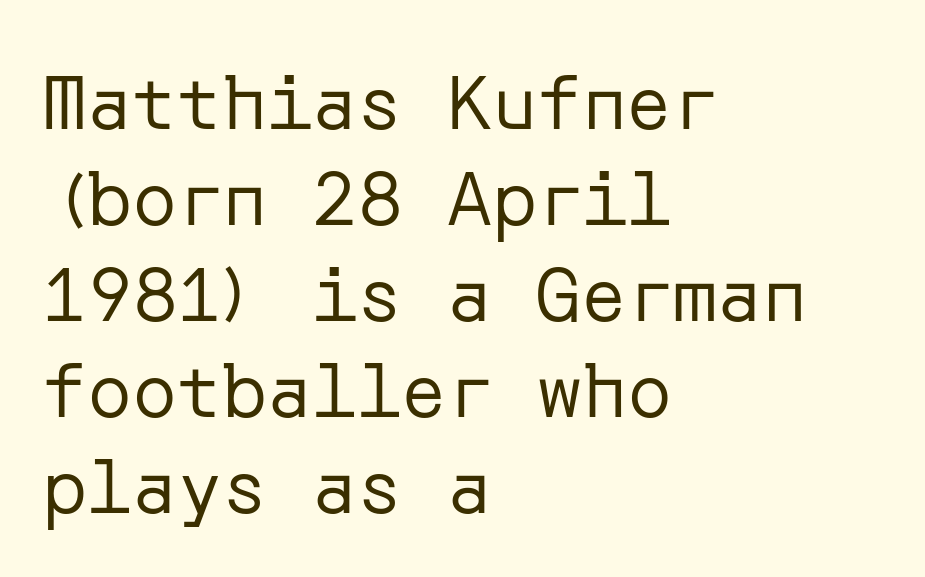
{"serif": "no", "italic": "no", "bold": "no", "weight": "regular", "width": "normal", "stroke_contrast": "low", "x_height": "medium", "underline": "no", "align": "left", "line_spacing": "normal", "line_spacing_ratio": 1.28, "letter_spacing": "normal", "letter_spacing_em": 0.0, "glyph_px": 75}
